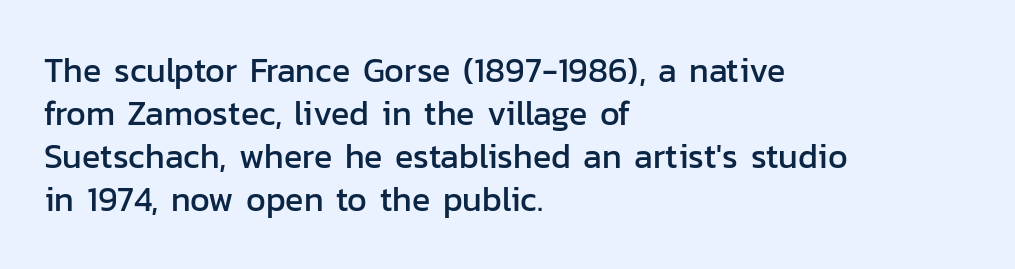
The image shows 34 px sans-serif type, upright; set left-aligned, normal line spacing (1.26x), normal letter spacing, not underlined; low stroke contrast and a medium x-height.
